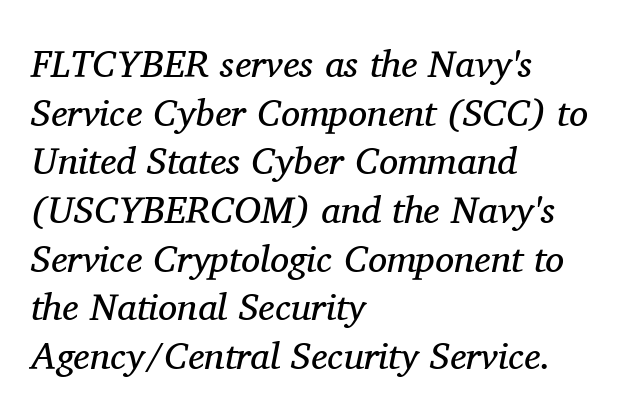
Q: Is the text bold? A: No.
Q: Is the text italic (slanted)? A: Yes, it leans right by about 11 degrees.
Q: Is the typeface a serif or a sans-serif typeface? A: Serif.
Q: Is the text underlined? A: No.
Q: How is the paragraph aligned? A: Left-aligned.
Q: Is the spacing between letters normal or unusually wide? A: Normal.
Q: Is the spacing between lines tight, normal or loose? A: Normal.
Q: Width (condensed, normal, or wide)? A: Normal.
Q: Stroke contrast? A: Medium.
Q: x-height? A: Medium.
Q: Monospaced? A: No.
